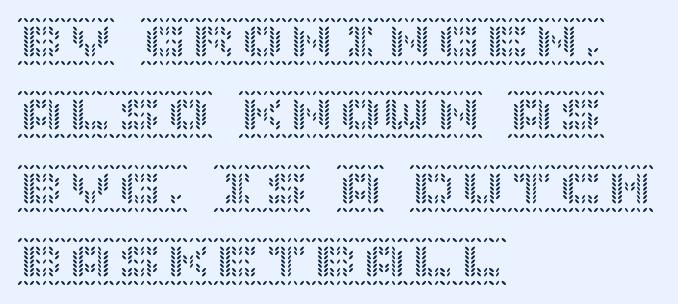
The image shows 49 px text type, upright; set left-aligned, normal line spacing (1.5x), normal letter spacing, not underlined; a large x-height.
